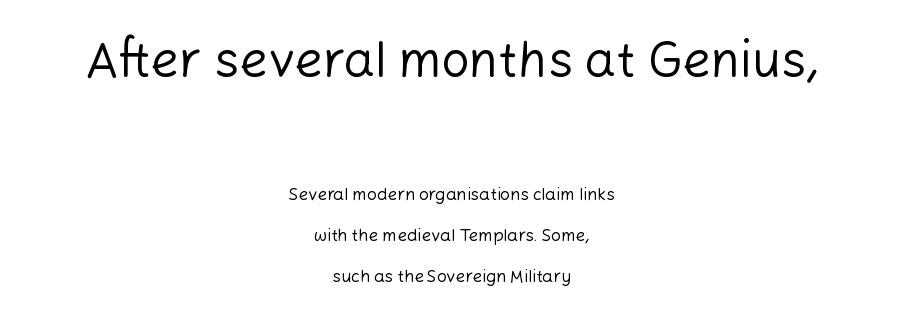
{"serif": "no", "italic": "no", "bold": "no", "weight": "regular", "width": "normal", "stroke_contrast": "low", "x_height": "medium", "monospaced": "no", "underline": "no", "align": "center", "line_spacing": "loose", "line_spacing_ratio": 2.39, "letter_spacing": "normal", "letter_spacing_em": 0.0, "larger_block": "first", "size_ratio": 2.94, "glyph_px": 50}
